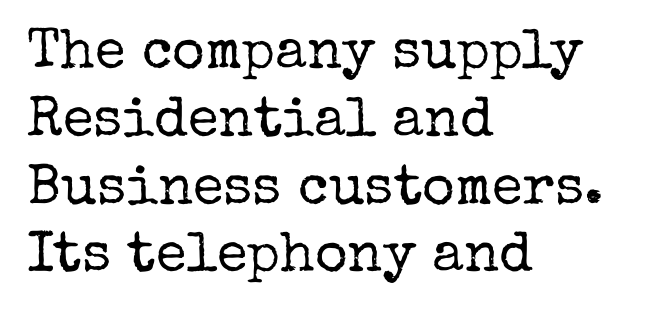
The image shows 56 px regular-weight serif type, upright; set left-aligned, line spacing 1.21x, normal letter spacing, not underlined; low stroke contrast and a medium x-height.
